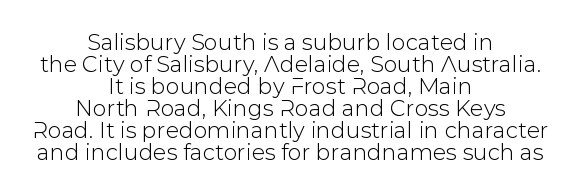
Q: Is the text italic (slanted)? A: No, it is upright.
Q: Is the text underlined? A: No.
Q: How is the paragraph aligned? A: Centered.
Q: Is the spacing between letters normal or unusually wide? A: Normal.
Q: Is the spacing between lines tight, normal or loose? A: Tight.
